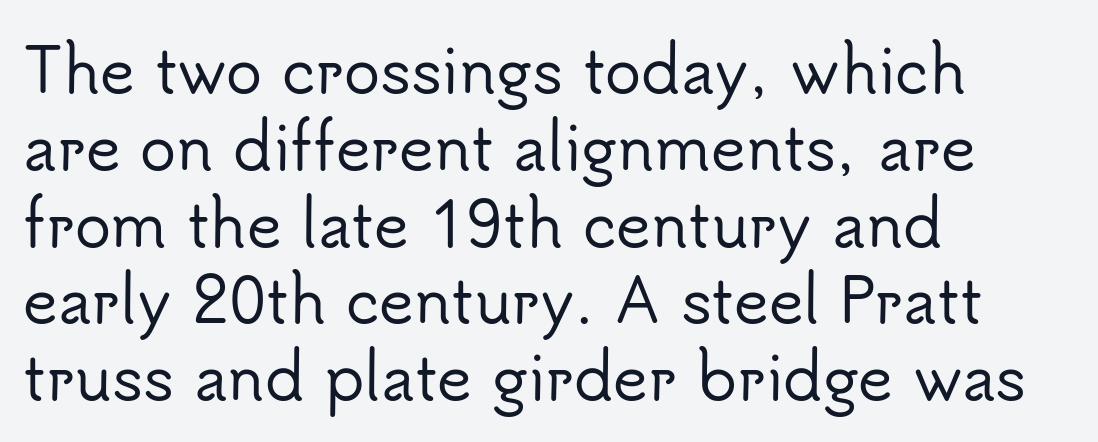
No extra tracking has been applied to these lines. Vertical strokes here are truly vertical. Character widths vary here, with narrow letters taking less room than wide ones. Descender tails drop into unmarked territory. Where is the straight margin? On the left. The glyphs in this specimen are sans serif.
